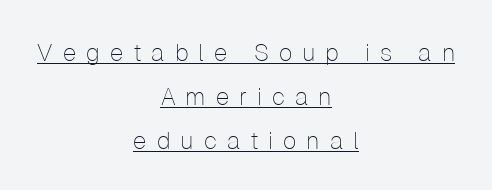
The image shows 24 px text type, upright; set centered, line spacing 1.84x, unusually wide letter spacing (+0.42 em), underlined.
